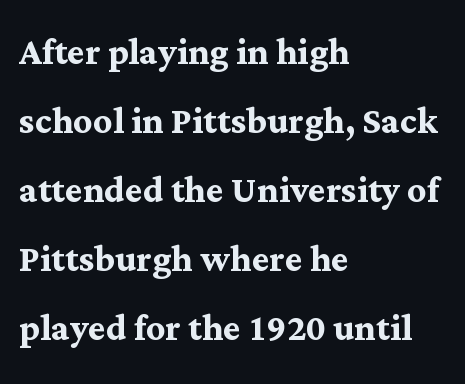
{"serif": "yes", "italic": "no", "bold": "yes", "weight": "semibold", "width": "normal", "stroke_contrast": "medium", "x_height": "medium", "monospaced": "no", "underline": "no", "align": "left", "line_spacing": "normal", "line_spacing_ratio": 1.47, "letter_spacing": "normal", "letter_spacing_em": 0.0, "glyph_px": 47}
